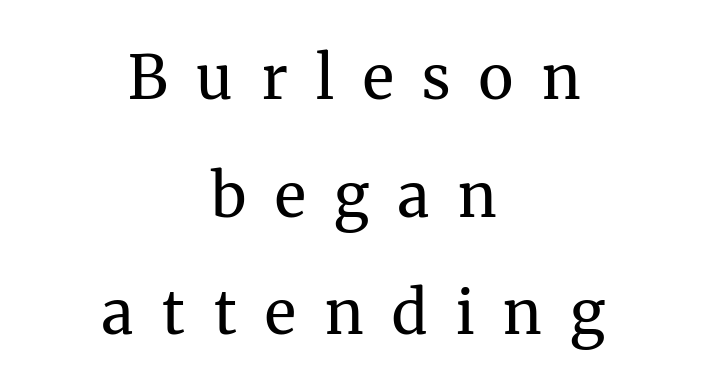
Little horizontal feet cap the strokes, marking this as serif type. Ink coverage per letter is moderate at most. Visually the block forms a symmetrical silhouette, jagged on both flanks. Has an underline been added? It has not. Is there much room between lines? Yes — plenty of vertical air separates them. The rendering uses natural spacing where letterforms have individual widths.
